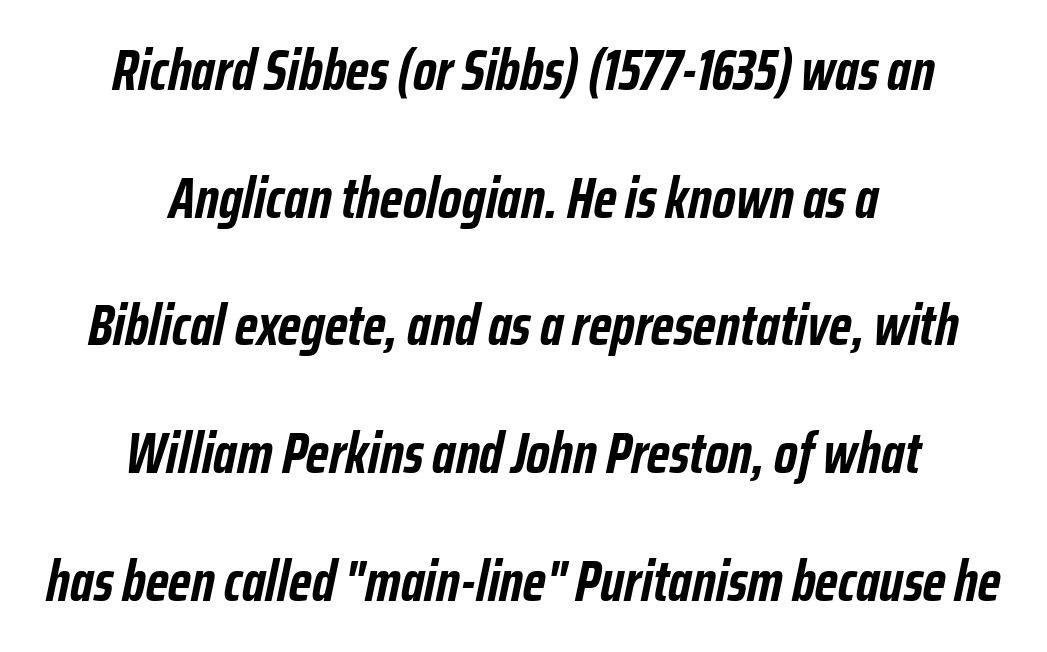
Q: Is the text bold? A: Yes.
Q: Is the text italic (slanted)? A: Yes, it leans right by about 12 degrees.
Q: Is the text underlined? A: No.
Q: How is the paragraph aligned? A: Centered.
Q: Is the spacing between letters normal or unusually wide? A: Normal.
Q: Is the spacing between lines tight, normal or loose? A: Loose.
Q: Width (condensed, normal, or wide)? A: Condensed.
Q: Stroke contrast? A: Low.
Q: x-height? A: Medium.
Q: Monospaced? A: No.
